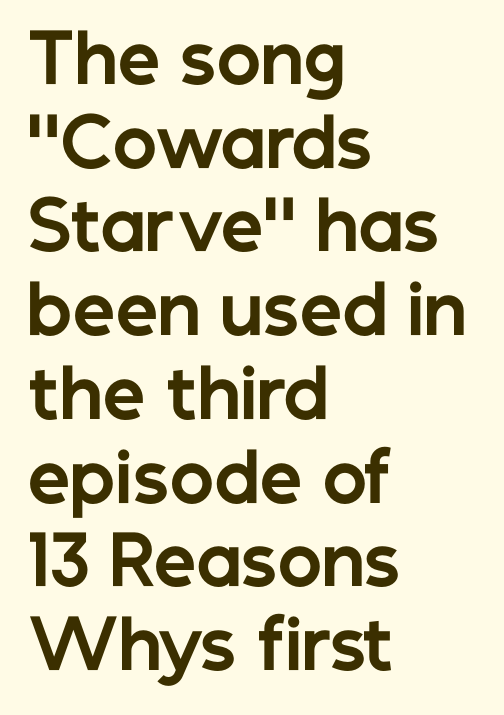
{"serif": "no", "italic": "no", "bold": "yes", "weight": "bold", "width": "normal", "stroke_contrast": "low", "x_height": "medium", "monospaced": "no", "underline": "no", "align": "left", "line_spacing": "normal", "line_spacing_ratio": 1.25, "letter_spacing": "normal", "letter_spacing_em": 0.0, "glyph_px": 67}
